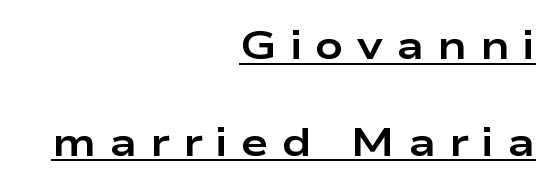
{"serif": "no", "italic": "no", "bold": "yes", "weight": "bold", "width": "wide", "stroke_contrast": "low", "x_height": "medium", "monospaced": "no", "underline": "yes", "align": "right", "line_spacing": "loose", "line_spacing_ratio": 2.48, "letter_spacing": "wide", "letter_spacing_em": 0.34, "glyph_px": 39}
